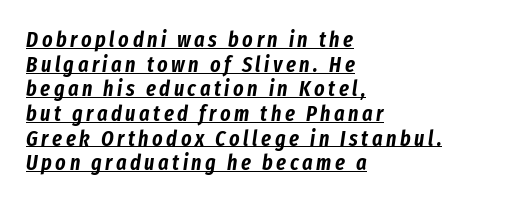
Q: Is the text italic (slanted)? A: Yes, it leans right by about 8 degrees.
Q: Is the text underlined? A: Yes.
Q: How is the paragraph aligned? A: Left-aligned.
Q: Is the spacing between lines tight, normal or loose? A: Tight.
